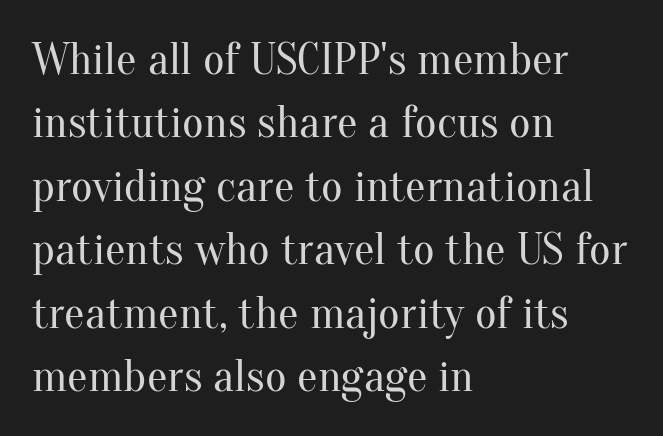
The image shows 46 px regular-weight serif type, upright; set left-aligned, normal line spacing (1.38x), normal letter spacing, not underlined; medium stroke contrast and a small x-height.
